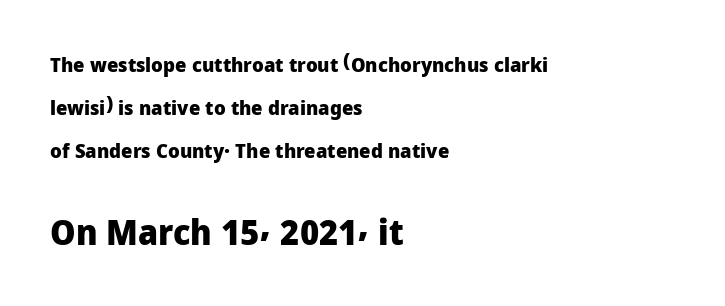
The image shows 35 px heavy sans-serif type, upright; set left-aligned, loose line spacing (2.15x), normal letter spacing, not underlined; the second (bottom) block is 1.75x larger; low stroke contrast and a medium x-height.
